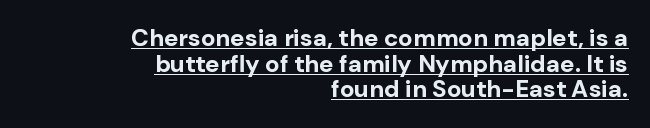
The image shows 24 px bold type, upright; set right-aligned, tight line spacing (1.07x), normal letter spacing, underlined.
